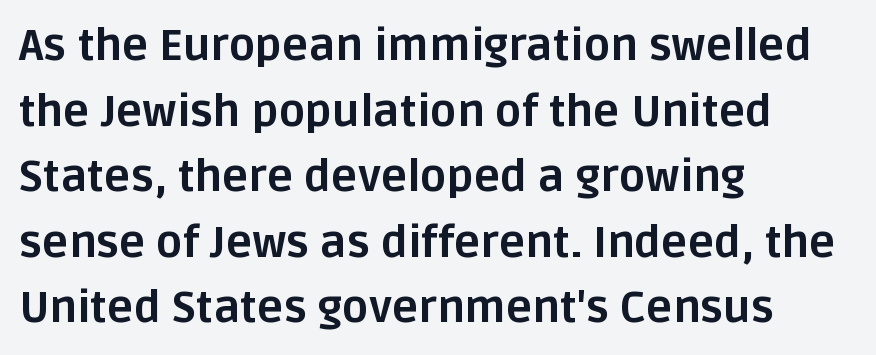
Compared with a centered layout, this one pins lines to the left instead. Honestly, the letter spacing is just normal — you wouldn't notice it. The lines sit at an ordinary, default distance from one another. The type family on display is of the sans-serif kind. This is roman type, the default non-slanted kind. Thick stems and heavy bowls — unmistakably bold.
